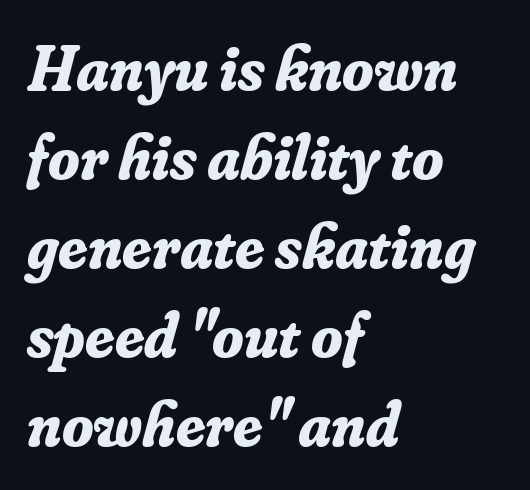
The image shows 64 px bold serif type, italic (leaning right); set left-aligned, normal line spacing (1.39x), normal letter spacing, not underlined; low stroke contrast and a small x-height.
